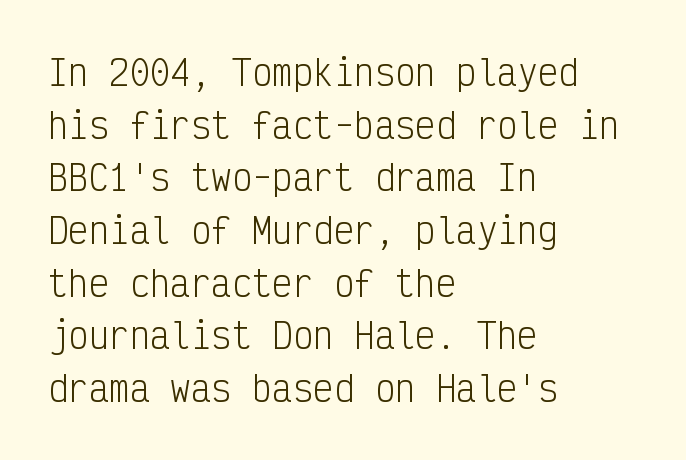
The image shows 34 px light, condensed sans-serif type, upright, monospaced; set left-aligned, normal line spacing (1.55x), normal letter spacing, not underlined; low stroke contrast and a medium x-height.
